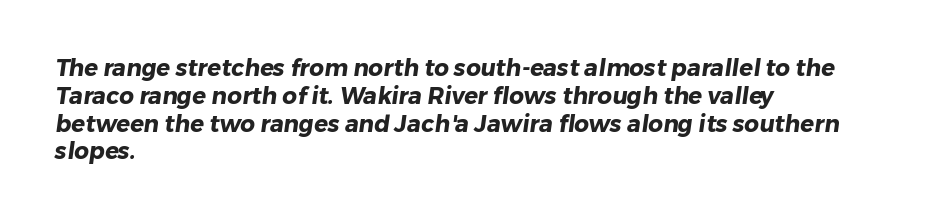
Just letters on the line, the space beneath them empty. Standard letterfit; no display-style spreading of the glyphs. Is the type bold? Yes — the strokes are clearly thick and heavy. The ragged edge is on the right, which tells us the setting is flush left.
